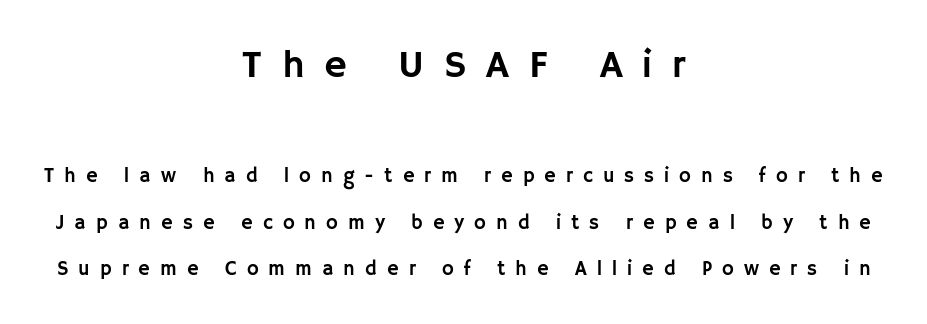
The image shows 39 px sans-serif type, upright; set centered, loose line spacing (2.33x), unusually wide letter spacing (+0.5 em), not underlined; the first (top) block is 1.95x larger; low stroke contrast and a large x-height.
